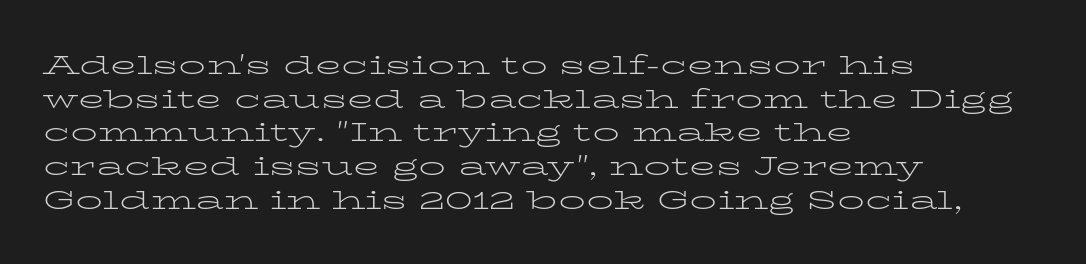
Q: Is the text bold? A: No.
Q: Is the text italic (slanted)? A: No, it is upright.
Q: Is the text underlined? A: No.
Q: How is the paragraph aligned? A: Left-aligned.
Q: Is the spacing between letters normal or unusually wide? A: Normal.
Q: Is the spacing between lines tight, normal or loose? A: Normal.
